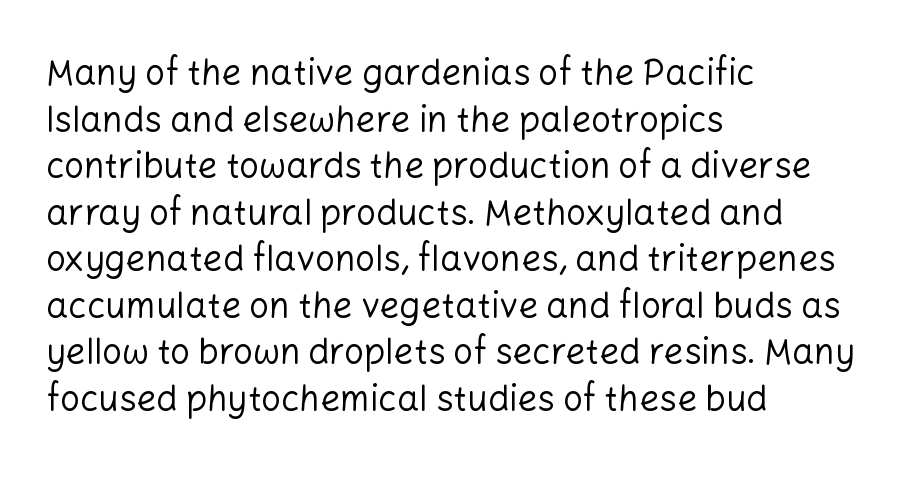
{"serif": "no", "italic": "no", "bold": "no", "weight": "regular", "width": "normal", "stroke_contrast": "low", "x_height": "medium", "monospaced": "no", "underline": "no", "align": "left", "line_spacing": "normal", "line_spacing_ratio": 1.33, "letter_spacing": "normal", "letter_spacing_em": 0.0, "glyph_px": 35}
